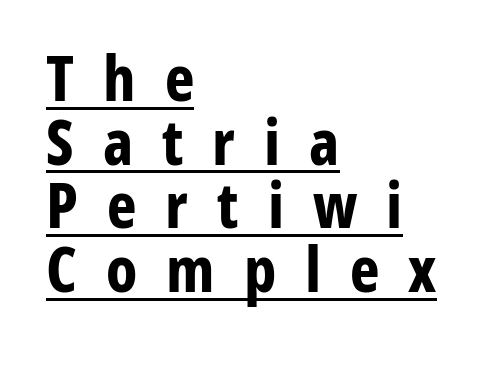
The image shows 63 px bold, condensed sans-serif type, upright; set left-aligned, tight line spacing (1.01x), unusually wide letter spacing (+0.46 em), underlined; low stroke contrast and a medium x-height.
